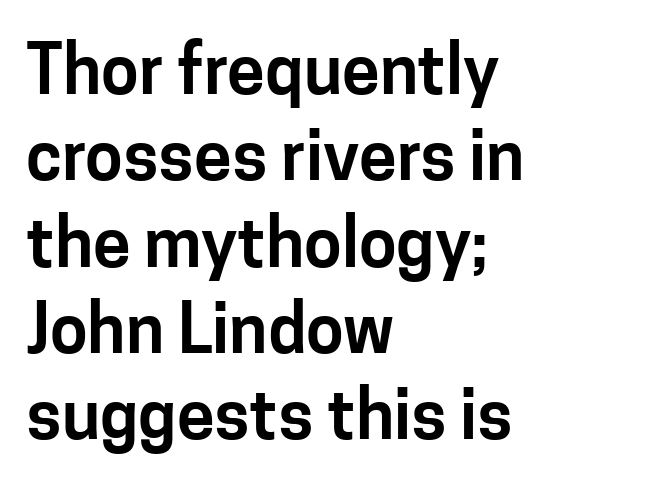
Q: Is the text italic (slanted)? A: No, it is upright.
Q: Is the typeface a serif or a sans-serif typeface? A: Sans-serif.
Q: Is the text underlined? A: No.
Q: How is the paragraph aligned? A: Left-aligned.
Q: Is the spacing between letters normal or unusually wide? A: Normal.
Q: Is the spacing between lines tight, normal or loose? A: Normal.
Q: Width (condensed, normal, or wide)? A: Normal.
Q: Stroke contrast? A: Low.
Q: x-height? A: Medium.
Q: Monospaced? A: No.
